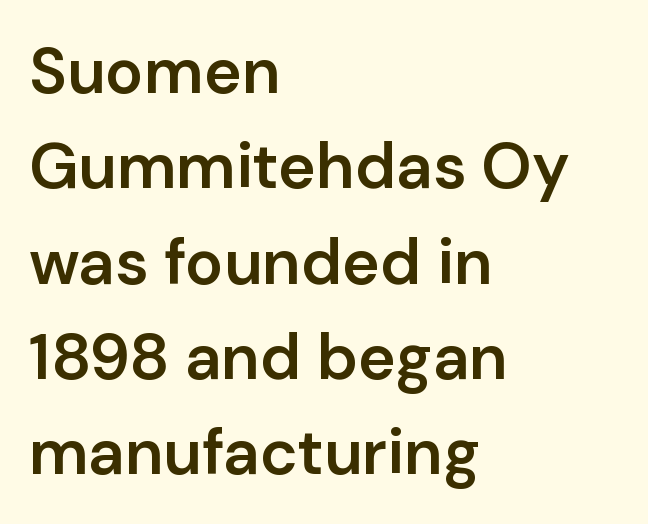
The image shows 64 px semibold sans-serif type, upright; set left-aligned, normal line spacing (1.49x), normal letter spacing, not underlined; low stroke contrast and a medium x-height.
